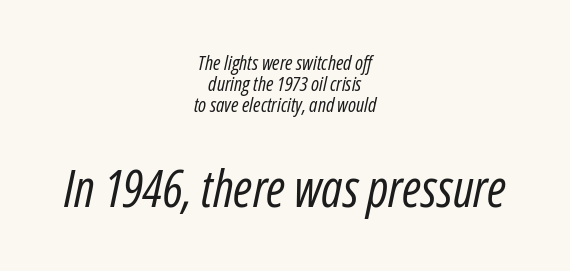
Q: Is the text bold? A: No.
Q: Is the text italic (slanted)? A: Yes, it leans right by about 12 degrees.
Q: Is the text underlined? A: No.
Q: How is the paragraph aligned? A: Centered.
Q: Is the spacing between letters normal or unusually wide? A: Normal.
Q: Is the spacing between lines tight, normal or loose? A: Tight.
Q: Which block of text is set in a larger size, the first (top) or the second (bottom)? A: The second (bottom) one.
Q: Width (condensed, normal, or wide)? A: Condensed.
Q: Stroke contrast? A: Low.
Q: x-height? A: Medium.
Q: Monospaced? A: No.
